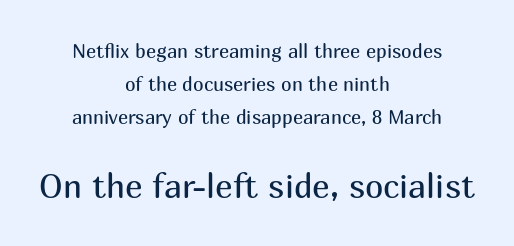
The image shows 33 px regular-weight sans-serif type, upright; set centered, line spacing 1.75x, normal letter spacing, not underlined; the second (bottom) block is 1.74x larger; medium stroke contrast and a medium x-height.
